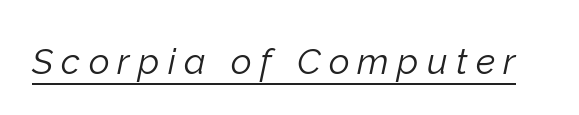
The image shows 36 px light type, italic (leaning right); set unusually wide letter spacing (+0.23 em), underlined; low stroke contrast and a medium x-height.
